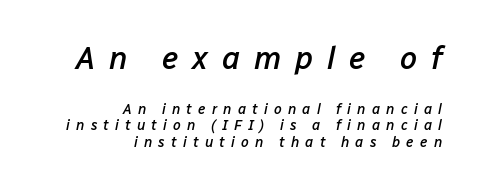
Horizontal alignment here is rightward, an uncommon choice for prose. The face used here is a semibold: visibly heavier than regular, lighter than bold. The passage shown is typed in a proportional face where columns would drift. Observe the wide spacing: letters keep a clear distance from each other. The rendering shrinks the type as you move from the upper chunk to the lower.
